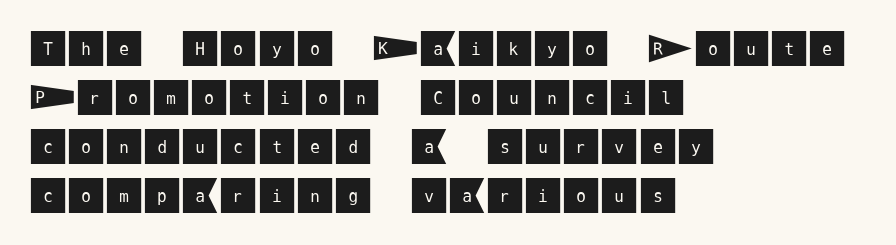
Q: Is the text italic (slanted)? A: No, it is upright.
Q: Is the typeface a serif or a sans-serif typeface? A: Sans-serif.
Q: Is the text underlined? A: No.
Q: How is the paragraph aligned? A: Left-aligned.
Q: Is the spacing between letters normal or unusually wide? A: Normal.
Q: Is the spacing between lines tight, normal or loose? A: Normal.
Q: Width (condensed, normal, or wide)? A: Normal.
Q: Stroke contrast? A: Medium.
Q: x-height? A: Large.
